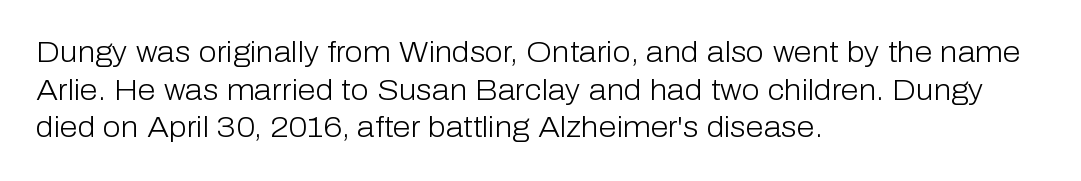
The image shows 29 px light sans-serif type, upright; set left-aligned, normal line spacing (1.3x), normal letter spacing, not underlined; low stroke contrast and a medium x-height.
